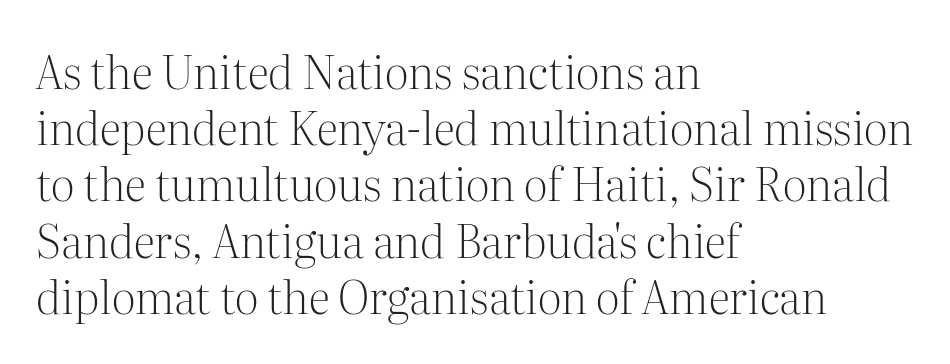
{"serif": "yes", "italic": "no", "bold": "no", "weight": "light", "width": "normal", "stroke_contrast": "medium", "x_height": "medium", "monospaced": "no", "underline": "no", "align": "left", "line_spacing": "normal", "line_spacing_ratio": 1.25, "letter_spacing": "normal", "letter_spacing_em": 0.0, "glyph_px": 45}
